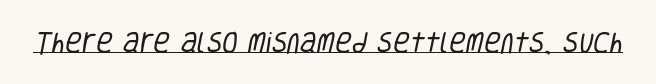
Compared with a typical body face, this is equally light or lighter still. The passage shown has conventional tracking throughout. The string is rendered with underlining switched on.
